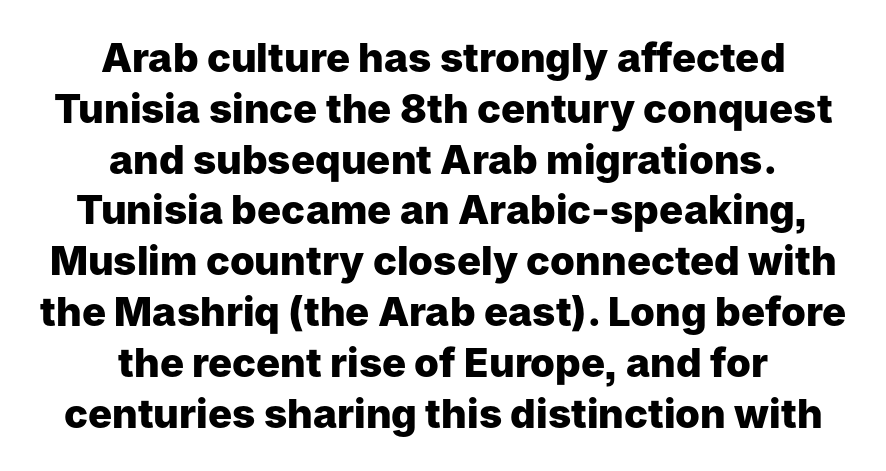
Q: Is the text bold? A: Yes.
Q: Is the text italic (slanted)? A: No, it is upright.
Q: Is the typeface a serif or a sans-serif typeface? A: Sans-serif.
Q: Is the text underlined? A: No.
Q: How is the paragraph aligned? A: Centered.
Q: Is the spacing between letters normal or unusually wide? A: Normal.
Q: Is the spacing between lines tight, normal or loose? A: Normal.
Q: Width (condensed, normal, or wide)? A: Normal.
Q: Stroke contrast? A: Low.
Q: x-height? A: Medium.
Q: Monospaced? A: No.
